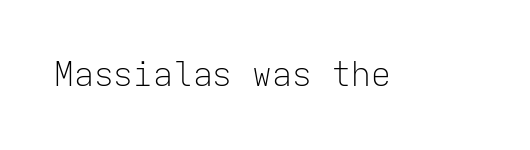
The image shows 33 px light sans-serif type, upright, monospaced; set normal letter spacing, not underlined; low stroke contrast and a medium x-height.
